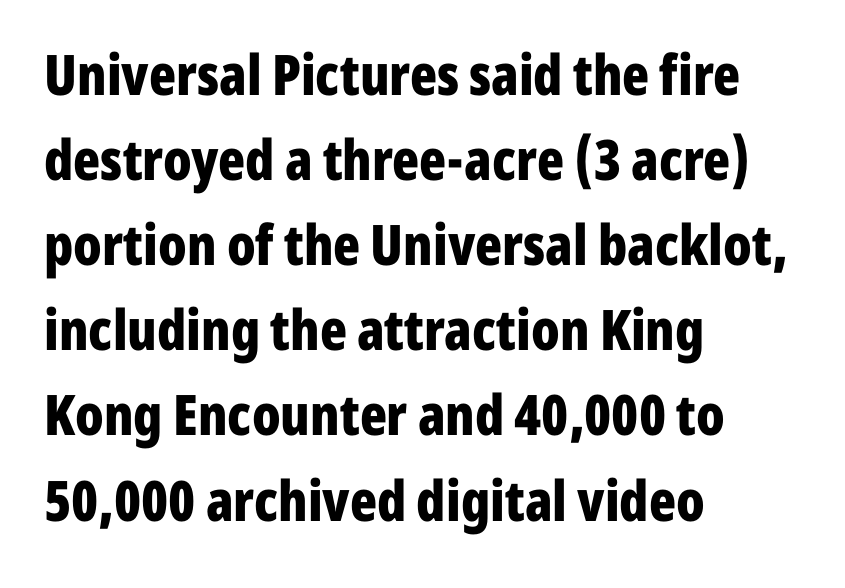
The passage shown is typed in a proportional face where columns would drift. Each glyph is drawn with heavy, bold strokes. These lines were composed using upright roman letters. Nobody touched the tracking dial on this one. The glyphs are unaccompanied by any horizontal stroke below them.
